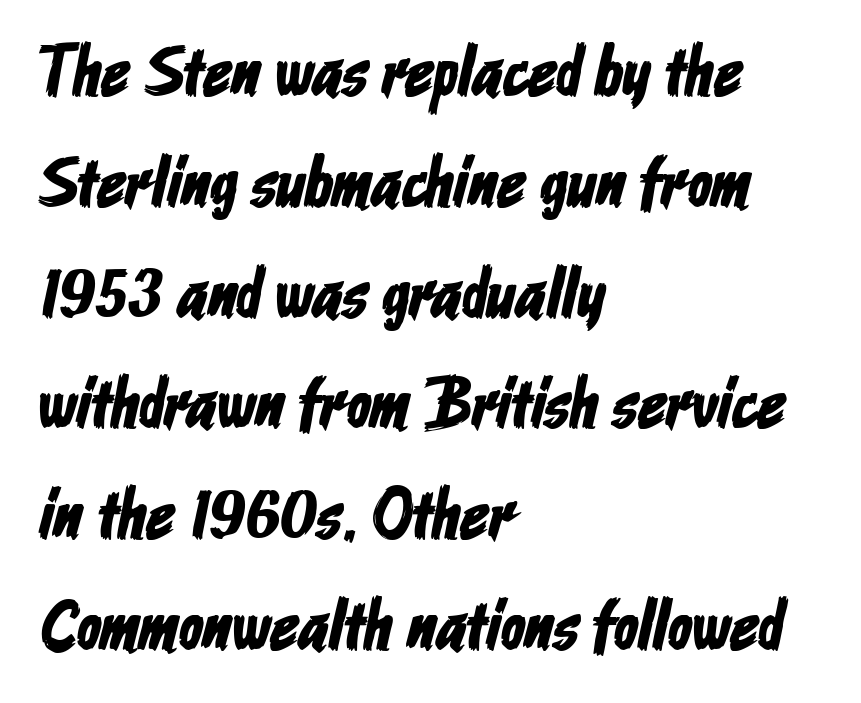
Look at the bottom of the vertical strokes: they stop flat, with no serifs. This rendering leaves character spacing at its baseline value. The face used here is proportionally spaced, like ordinary book or web type. In terms of leading, this rendering sits right in the middle. The space directly below the letters is spotless. Each line starts at the same left margin while the right side varies.
